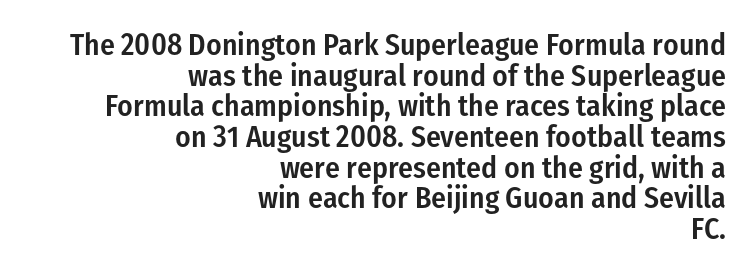
Q: Is the text bold? A: Semi-bold.
Q: Is the text italic (slanted)? A: No, it is upright.
Q: Is the typeface a serif or a sans-serif typeface? A: Sans-serif.
Q: Is the text underlined? A: No.
Q: How is the paragraph aligned? A: Right-aligned.
Q: Is the spacing between letters normal or unusually wide? A: Normal.
Q: Is the spacing between lines tight, normal or loose? A: Tight.
Q: Width (condensed, normal, or wide)? A: Condensed.
Q: Stroke contrast? A: Low.
Q: x-height? A: Medium.
Q: Monospaced? A: No.
